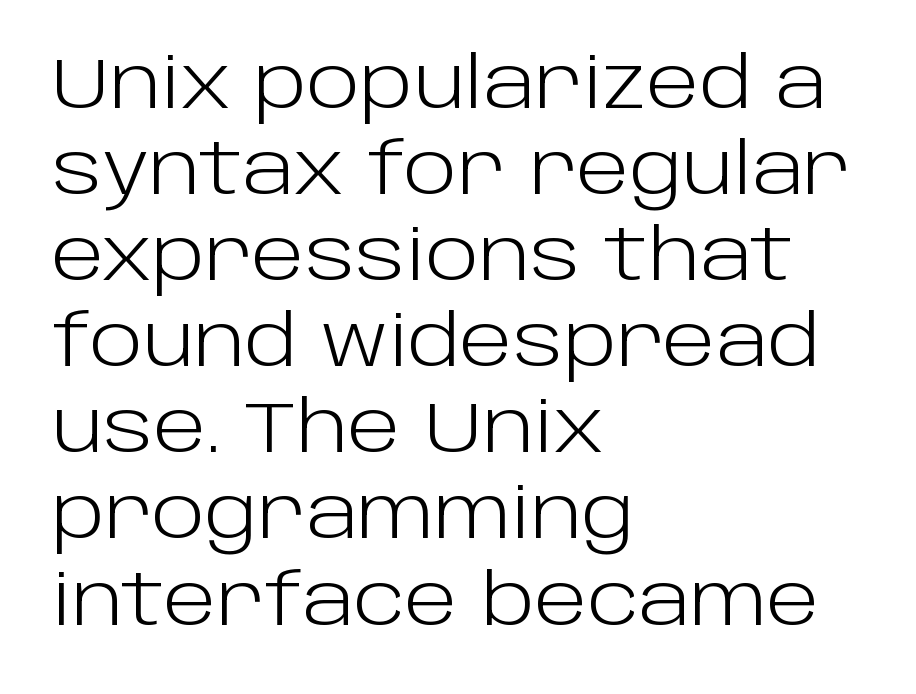
Q: Is the text bold? A: No.
Q: Is the text italic (slanted)? A: No, it is upright.
Q: Is the typeface a serif or a sans-serif typeface? A: Sans-serif.
Q: Is the text underlined? A: No.
Q: How is the paragraph aligned? A: Left-aligned.
Q: Is the spacing between letters normal or unusually wide? A: Normal.
Q: Width (condensed, normal, or wide)? A: Normal.
Q: Stroke contrast? A: Low.
Q: x-height? A: Large.
Q: Monospaced? A: No.
